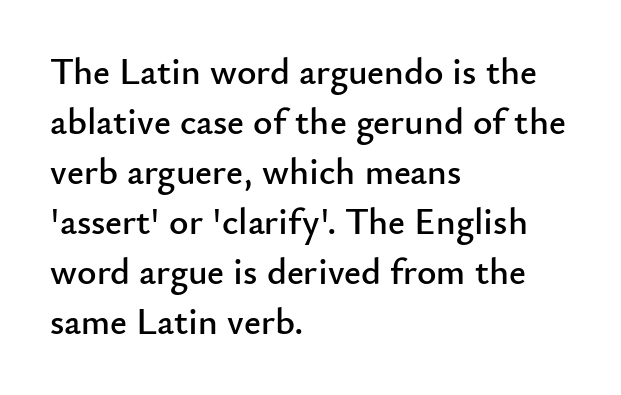
The image shows 37 px sans-serif type, upright; set left-aligned, normal line spacing (1.35x), normal letter spacing, not underlined; low stroke contrast and a small x-height.
